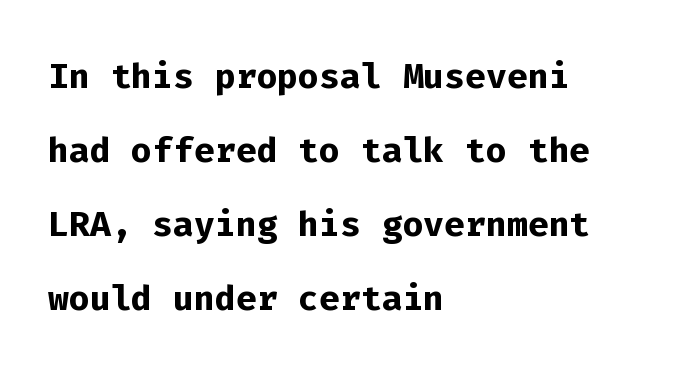
{"serif": "no", "italic": "no", "bold": "yes", "weight": "semibold", "width": "normal", "stroke_contrast": "low", "x_height": "medium", "monospaced": "yes", "underline": "no", "align": "left", "line_spacing": "normal", "line_spacing_ratio": 1.51, "letter_spacing": "normal", "letter_spacing_em": 0.0, "glyph_px": 49}
